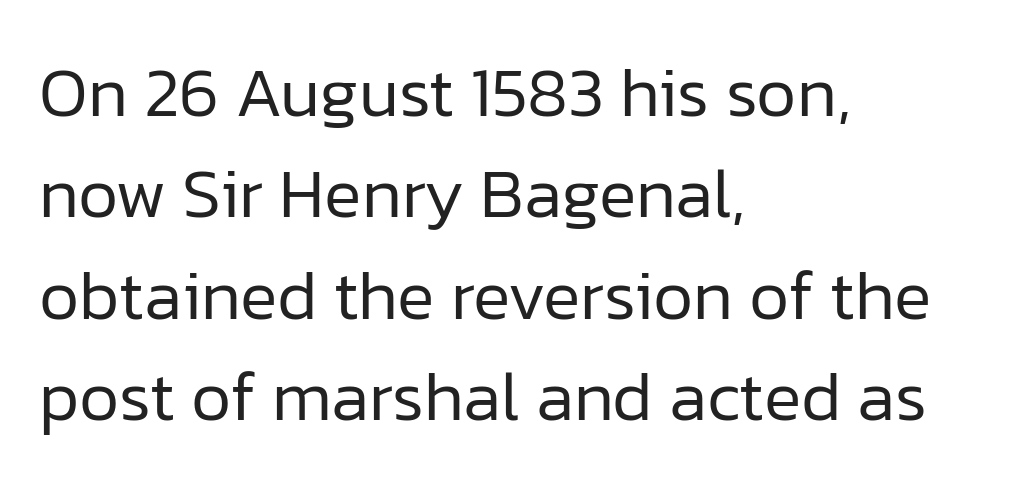
{"serif": "no", "italic": "no", "bold": "no", "weight": "regular", "width": "normal", "stroke_contrast": "low", "x_height": "medium", "monospaced": "no", "underline": "no", "align": "left", "line_spacing": "normal", "line_spacing_ratio": 1.45, "letter_spacing": "normal", "letter_spacing_em": 0.0, "glyph_px": 70}
